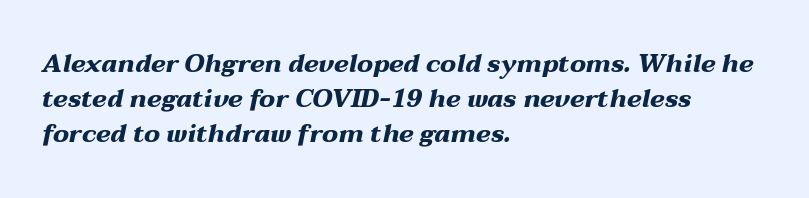
Teacher's note: observe the even left margin — that is flush-left alignment. A clean baseline with only descenders dipping below it. The lettering tilts uniformly, giving the passage an italic look. Leading matches the norm, producing a regular column. Strokes here are thick enough to call this a true bold. You could call the tracking neutral — neither tight nor loose.
